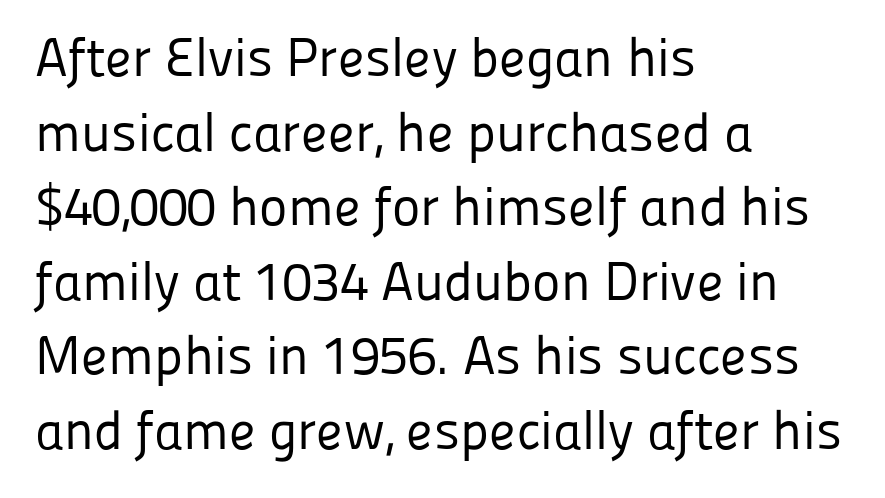
The image shows 54 px regular-weight sans-serif type, upright; set left-aligned, normal line spacing (1.38x), normal letter spacing, not underlined; low stroke contrast and a medium x-height.
